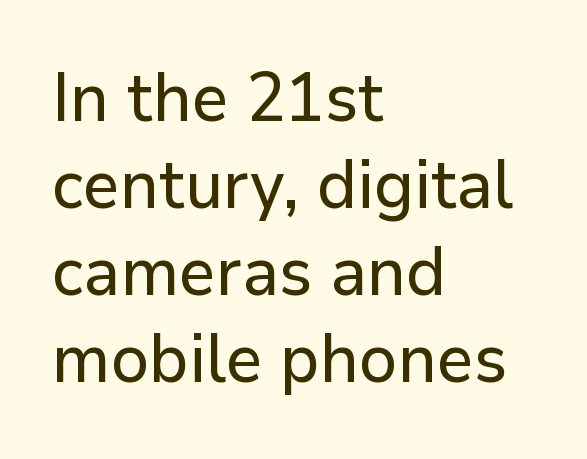
{"serif": "no", "italic": "no", "width": "normal", "stroke_contrast": "low", "x_height": "medium", "monospaced": "no", "underline": "no", "align": "left", "line_spacing": "normal", "line_spacing_ratio": 1.28, "letter_spacing": "normal", "letter_spacing_em": 0.0, "glyph_px": 68}
